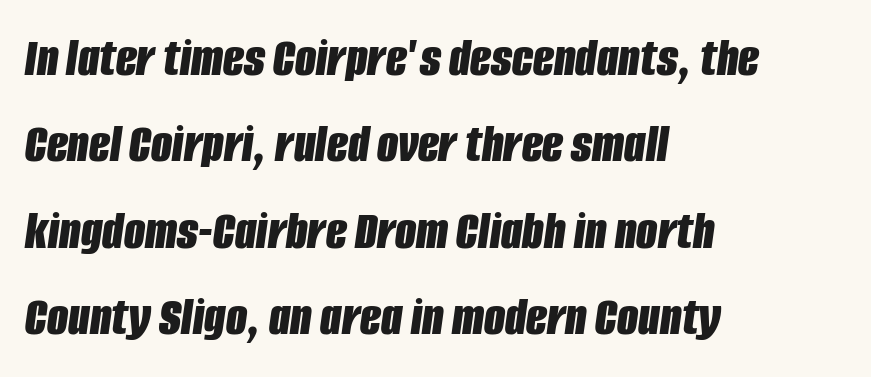
Students, note that the glyphs here touch the page at normal intervals. Descenders are the only things crossing below the line. The letters advance in unequal steps, a hallmark of proportional type. The ragged edge is on the right, which tells us the setting is flush left. The axis of the letterforms is tilted away from vertical.
